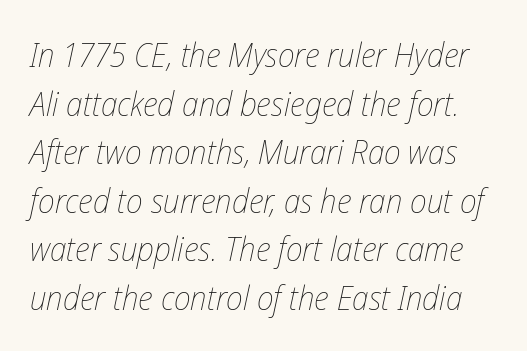
These lines sit exactly where default settings would place them. Slanted lettering throughout. These lines are rendered in a variable-pitch font. Plain, unruled lines of type. Does extra space separate the letters? No, they use regular spacing. The letters look calm and open, with moderate or lighter stems.
